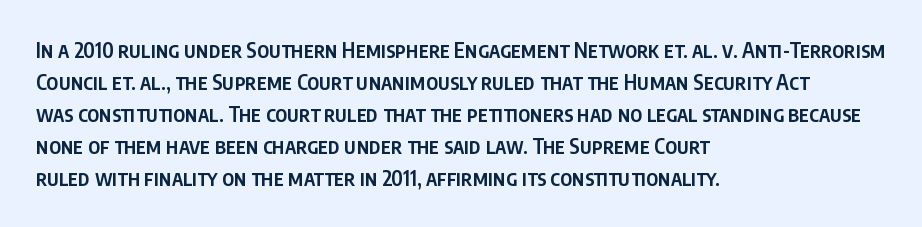
No word sits above an underline. This sample is left-justified, so line endings fall wherever the words run out. Honestly, the row spacing looks completely unremarkable. Students, this is semibold: more ink than regular, less than bold.
